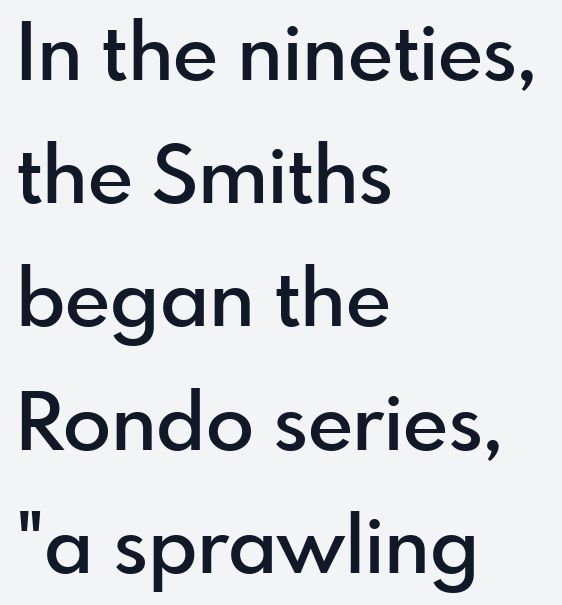
The image shows 79 px semibold sans-serif type, upright; set left-aligned, normal line spacing (1.56x), normal letter spacing, not underlined; a small x-height.
